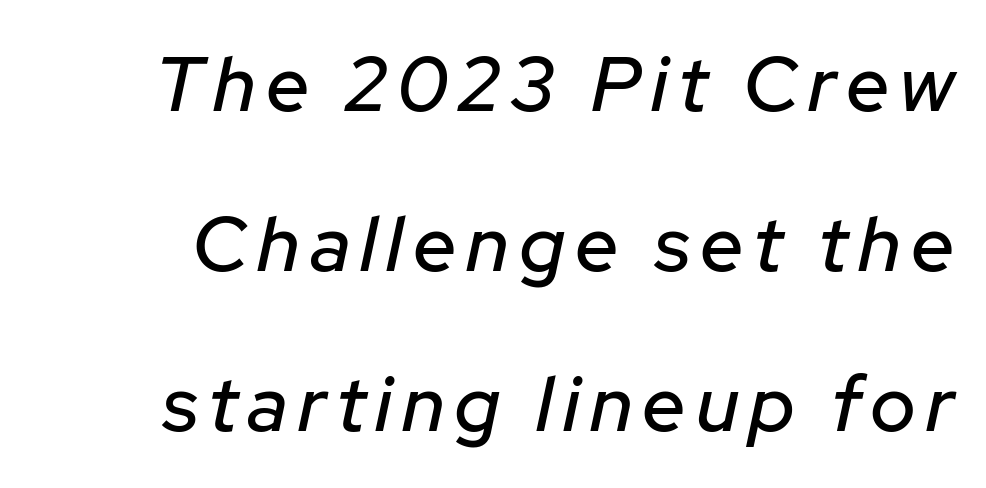
The image shows 77 px text type, italic (leaning right); set loose line spacing (2.08x), not underlined; low stroke contrast and a medium x-height.
